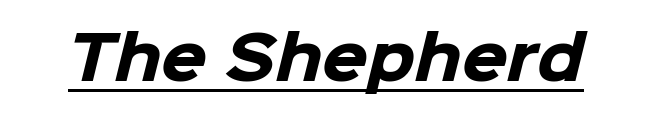
The image shows 59 px heavy sans-serif type; set normal letter spacing, underlined; low stroke contrast and a medium x-height.
